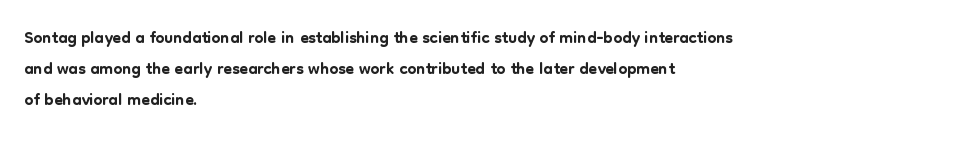
The image shows 25 px text type, upright; set left-aligned, normal line spacing (1.25x), normal letter spacing, not underlined.
